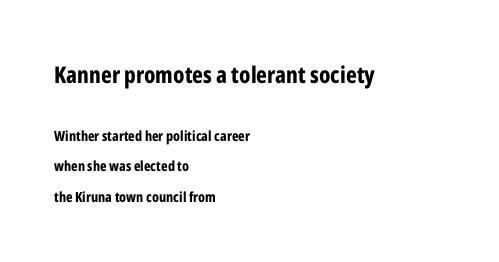
Q: Is the text bold? A: Yes.
Q: Is the text italic (slanted)? A: No, it is upright.
Q: Is the text underlined? A: No.
Q: How is the paragraph aligned? A: Left-aligned.
Q: Is the spacing between letters normal or unusually wide? A: Normal.
Q: Is the spacing between lines tight, normal or loose? A: Loose.
Q: Which block of text is set in a larger size, the first (top) or the second (bottom)? A: The first (top) one.
